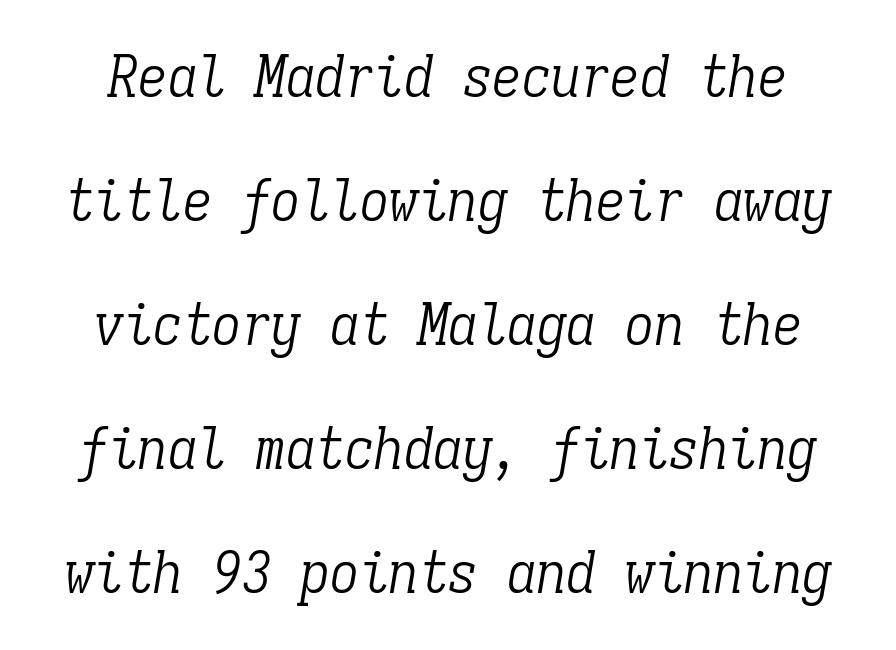
Observe the serifs anchoring each vertical stroke in this sample. The font sits on the lighter half of the weight spectrum, regular included. This sample has the even, mechanical cadence of fixed-width lettering. Honestly, there is no underline to notice here at all. Emphasis-style slanted type is in use. Notice the wide empty band between every row — that's loose leading.
